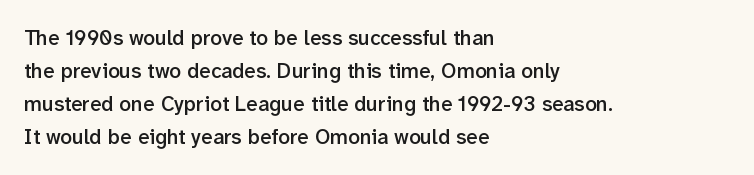
The image shows 21 px text type, upright; set left-aligned, normal line spacing (1.57x), normal letter spacing, not underlined.
